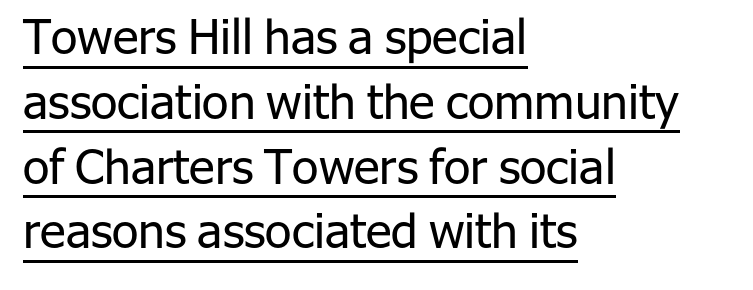
Q: Is the text bold? A: No.
Q: Is the text italic (slanted)? A: No, it is upright.
Q: Is the typeface a serif or a sans-serif typeface? A: Sans-serif.
Q: Is the text underlined? A: Yes.
Q: How is the paragraph aligned? A: Left-aligned.
Q: Is the spacing between letters normal or unusually wide? A: Normal.
Q: Is the spacing between lines tight, normal or loose? A: Normal.
Q: Width (condensed, normal, or wide)? A: Normal.
Q: Stroke contrast? A: Low.
Q: x-height? A: Medium.
Q: Monospaced? A: No.
